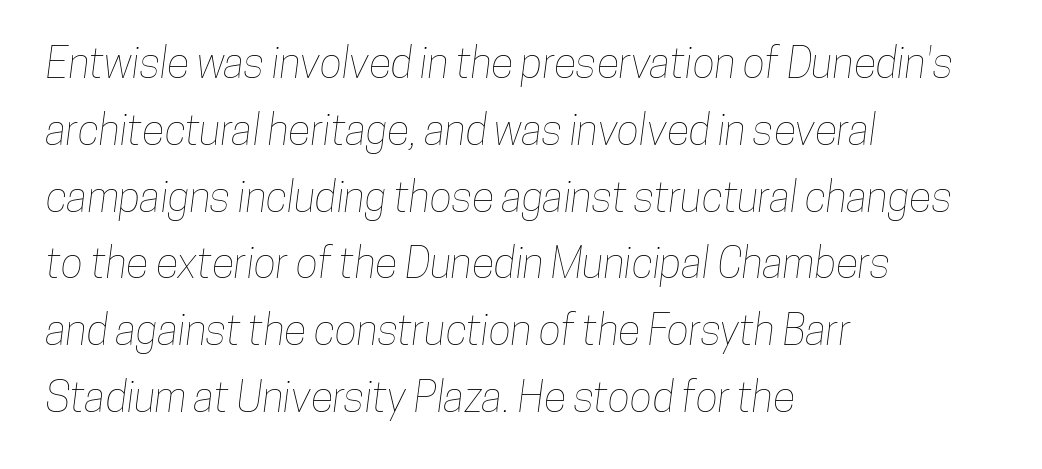
Q: Is the text underlined? A: No.
Q: How is the paragraph aligned? A: Left-aligned.
Q: Is the spacing between letters normal or unusually wide? A: Normal.
Q: Is the spacing between lines tight, normal or loose? A: Normal.
Q: Width (condensed, normal, or wide)? A: Condensed.
Q: Stroke contrast? A: Low.
Q: x-height? A: Medium.
Q: Monospaced? A: No.
